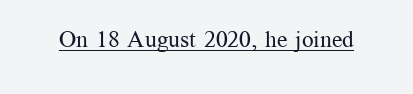
Q: Is the text bold? A: No.
Q: Is the text italic (slanted)? A: No, it is upright.
Q: Is the text underlined? A: Yes.
Q: Is the spacing between letters normal or unusually wide? A: Normal.
